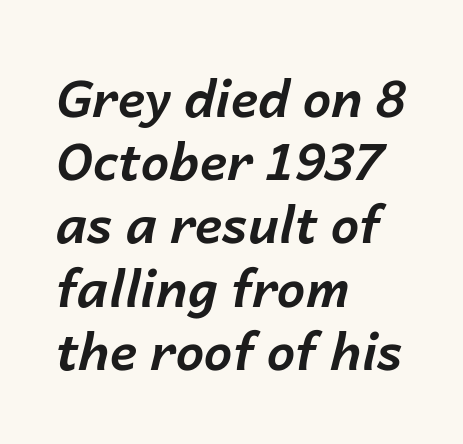
The image shows 51 px bold type, italic (leaning right); set left-aligned, line spacing 1.24x, normal letter spacing, not underlined; low stroke contrast and a medium x-height.
